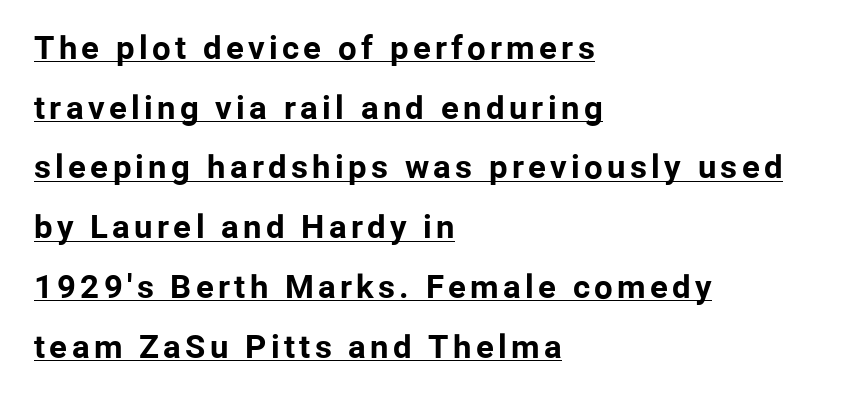
Q: Is the text bold? A: Yes.
Q: Is the text italic (slanted)? A: No, it is upright.
Q: Is the typeface a serif or a sans-serif typeface? A: Sans-serif.
Q: Is the text underlined? A: Yes.
Q: How is the paragraph aligned? A: Left-aligned.
Q: Width (condensed, normal, or wide)? A: Normal.
Q: Stroke contrast? A: Low.
Q: x-height? A: Medium.
Q: Monospaced? A: No.
